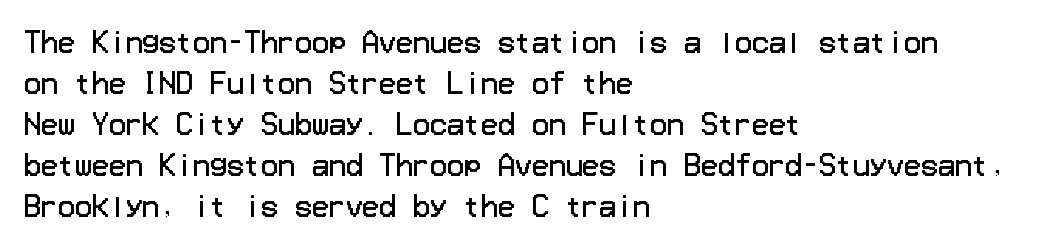
The image shows 28 px regular-weight sans-serif type, upright; set left-aligned, normal line spacing (1.46x), normal letter spacing, not underlined; low stroke contrast and a medium x-height.
